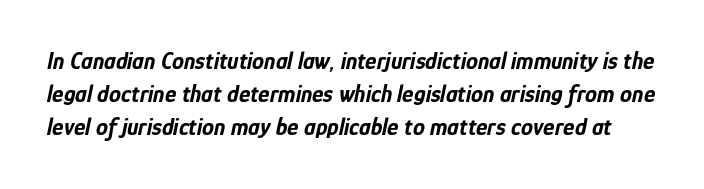
The image shows 24 px bold type, italic (leaning right); set normal line spacing (1.38x), normal letter spacing, not underlined.
